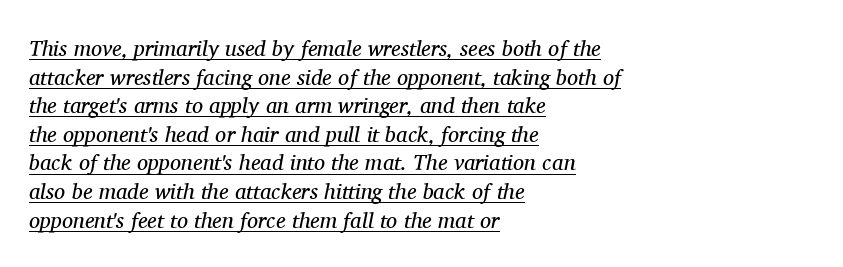
The image shows 22 px text type, italic (leaning right); set left-aligned, normal line spacing (1.3x), normal letter spacing, underlined.
